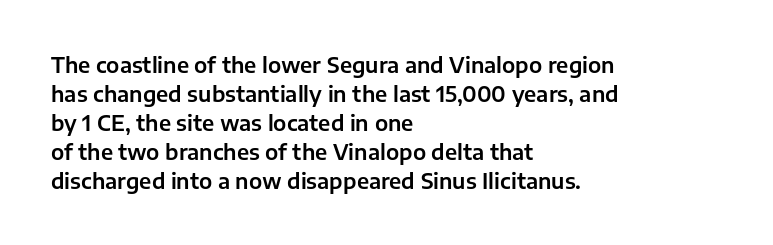
Q: Is the text italic (slanted)? A: No, it is upright.
Q: Is the text underlined? A: No.
Q: How is the paragraph aligned? A: Left-aligned.
Q: Is the spacing between letters normal or unusually wide? A: Normal.
Q: Is the spacing between lines tight, normal or loose? A: Normal.
